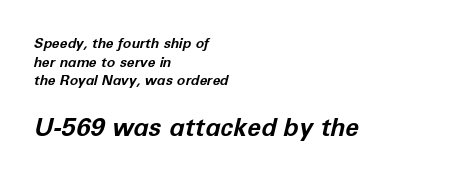
A bare baseline throughout the passage. If you squint, the bottom block still reads clearly — it's the larger of the two. These lines carry a lot of weight — the face is fully bold. This rendering leaves character spacing at its baseline value.
